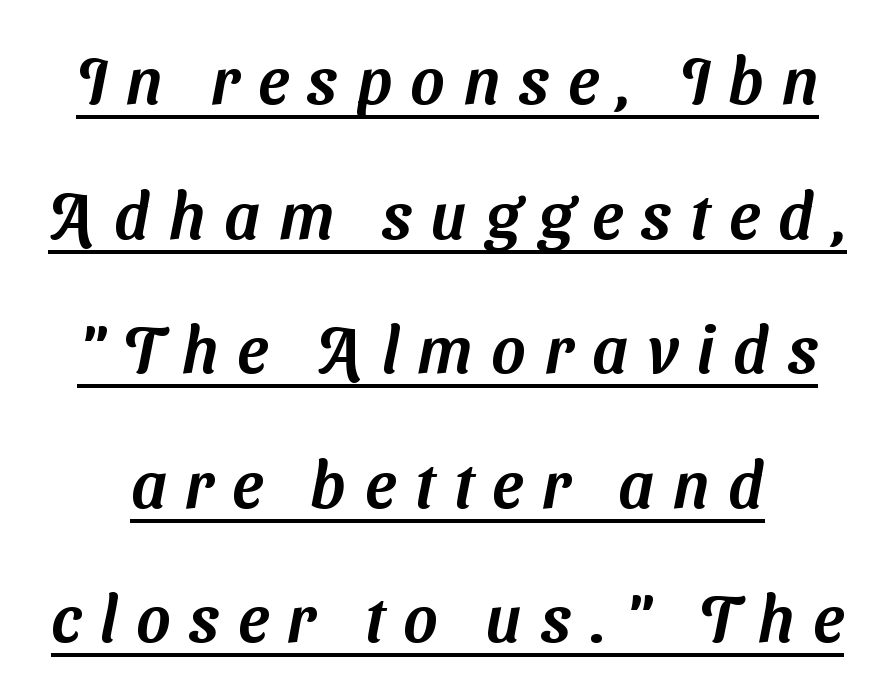
The image shows 65 px sans-serif type; set loose line spacing (2.07x), unusually wide letter spacing (+0.29 em), underlined; medium stroke contrast and a medium x-height.
